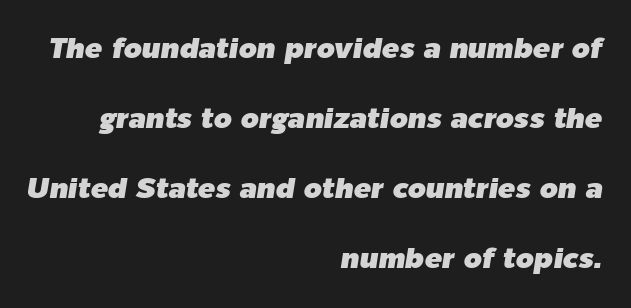
{"italic": "yes", "lean": "right", "slant_degrees": 9, "width": "normal", "stroke_contrast": "low", "x_height": "medium", "monospaced": "no", "underline": "no", "align": "right", "line_spacing": "loose", "line_spacing_ratio": 2.41, "letter_spacing": "normal", "letter_spacing_em": 0.0, "glyph_px": 29}
